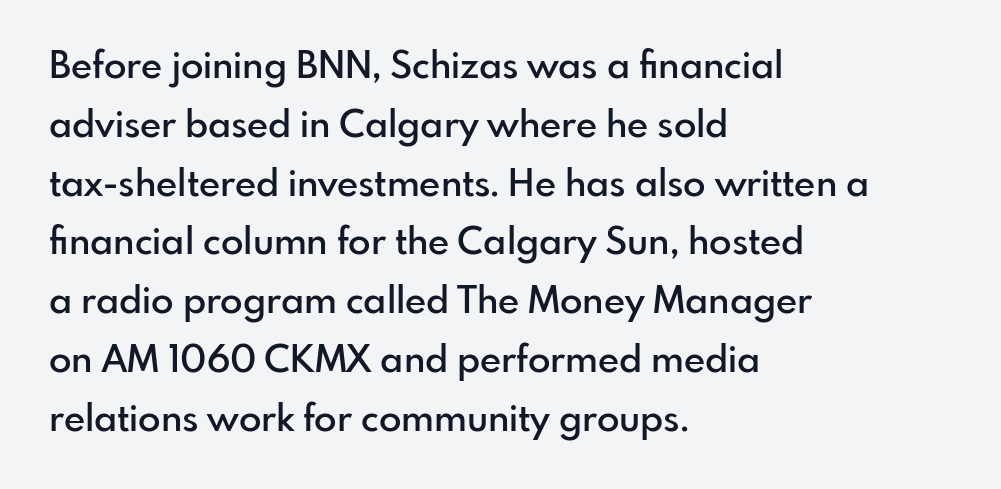
The image shows 37 px semibold sans-serif type, upright; set left-aligned, normal line spacing (1.59x), normal letter spacing, not underlined; low stroke contrast and a small x-height.
